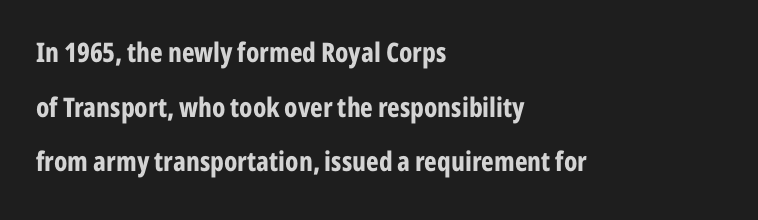
The image shows 27 px bold type, upright; set left-aligned, loose line spacing (2.02x), normal letter spacing, not underlined.
